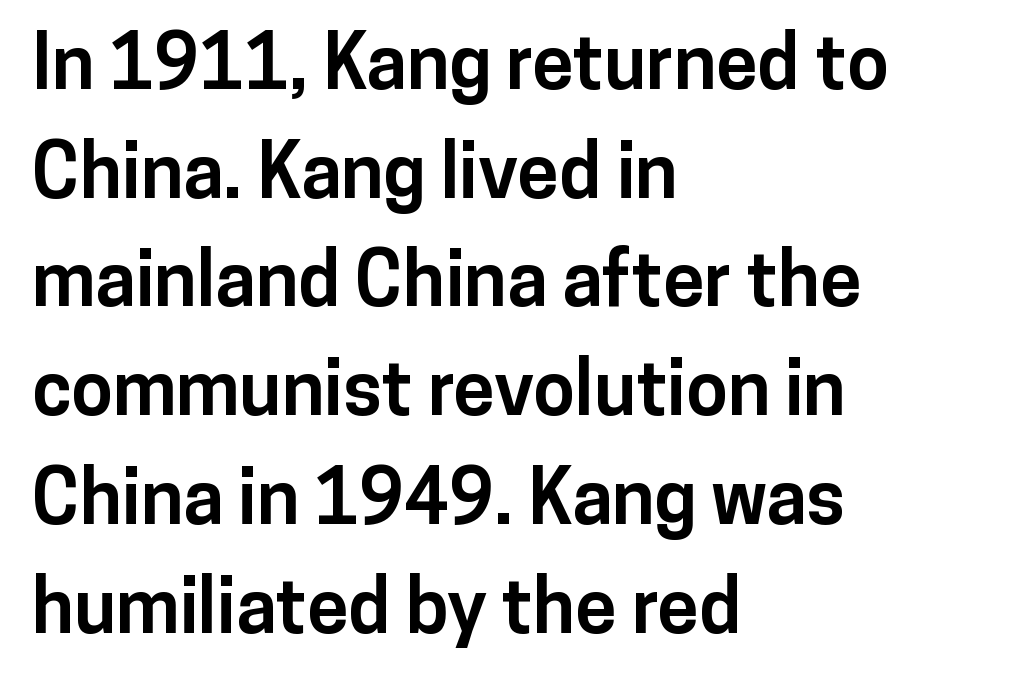
{"serif": "no", "italic": "no", "bold": "yes", "weight": "bold", "width": "normal", "stroke_contrast": "low", "x_height": "medium", "monospaced": "no", "underline": "no", "align": "left", "line_spacing": "normal", "line_spacing_ratio": 1.45, "letter_spacing": "normal", "letter_spacing_em": 0.0, "glyph_px": 75}
